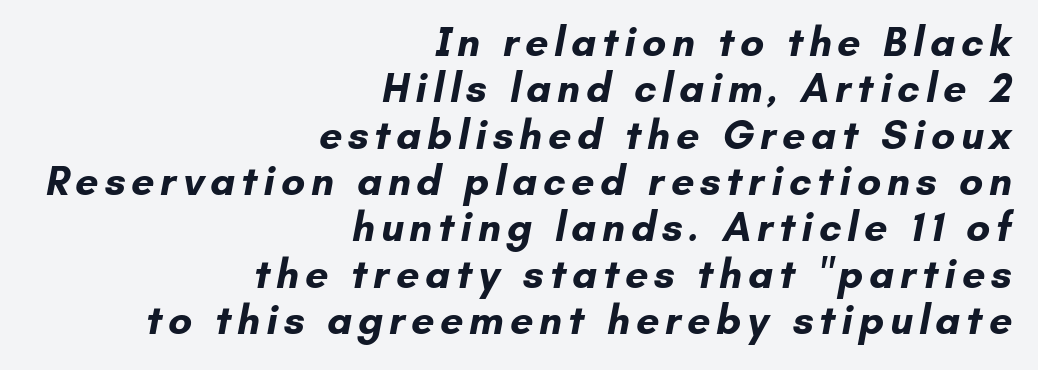
Grotesque or geometric, the face here clearly has no serifs. The letters advance in unequal steps, a hallmark of proportional type. The string is rendered with underlining switched off. These words are printed bold, with thick strokes throughout.
